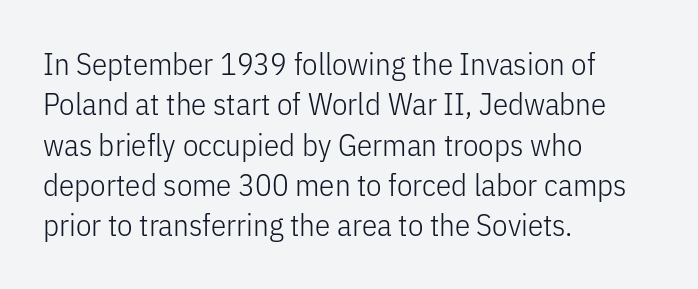
The image shows 31 px light, condensed sans-serif type, upright; set left-aligned, normal line spacing (1.3x), normal letter spacing, not underlined; low stroke contrast and a medium x-height.
